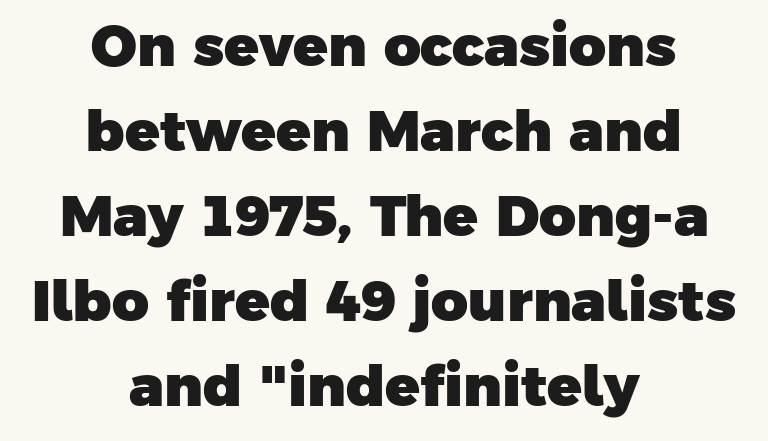
The image shows 57 px heavy sans-serif type; set centered, normal line spacing (1.49x), normal letter spacing, not underlined; low stroke contrast and a medium x-height.
